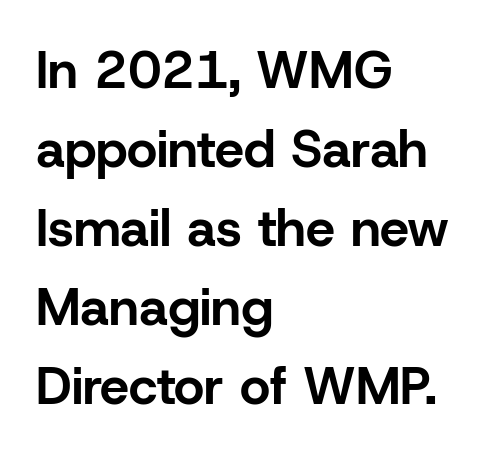
The image shows 52 px bold sans-serif type, upright; set left-aligned, normal line spacing (1.52x), normal letter spacing, not underlined; low stroke contrast and a medium x-height.
